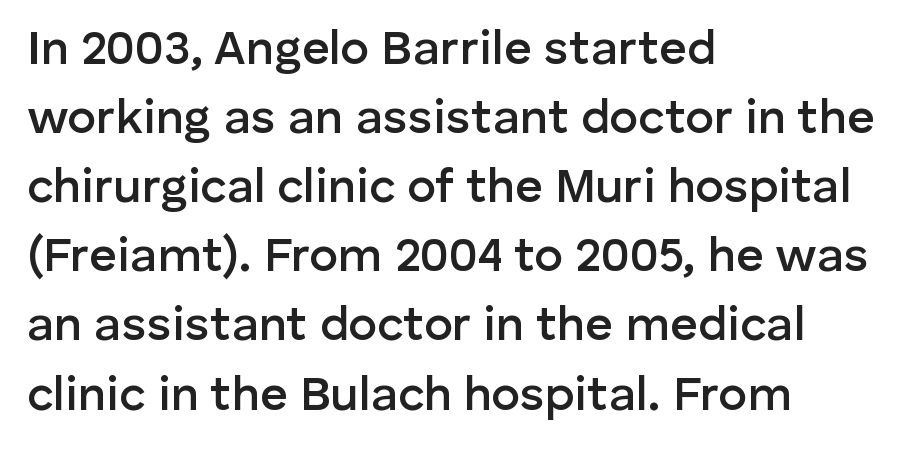
The image shows 48 px semibold sans-serif type, upright; set left-aligned, normal line spacing (1.44x), normal letter spacing, not underlined; low stroke contrast and a medium x-height.
